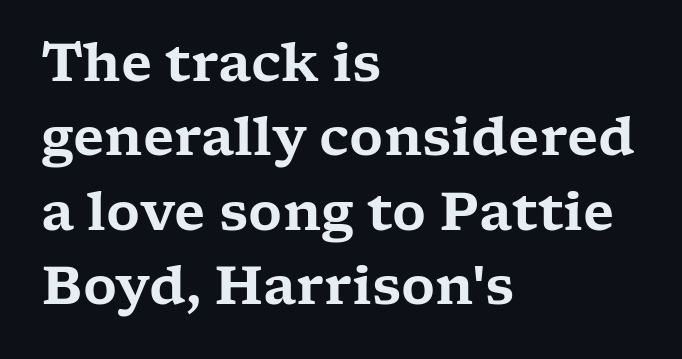
The letterforms sit shoulder to shoulder at normal distance. Every row of glyphs begins at an identical x-position on the left. Each letter keeps its own natural width here, so spacing adapts to shape. Vertically, the passage feels balanced, rows spaced as you'd expect. These lines were composed using upright roman letters. This rendering features lettering with no underline.
